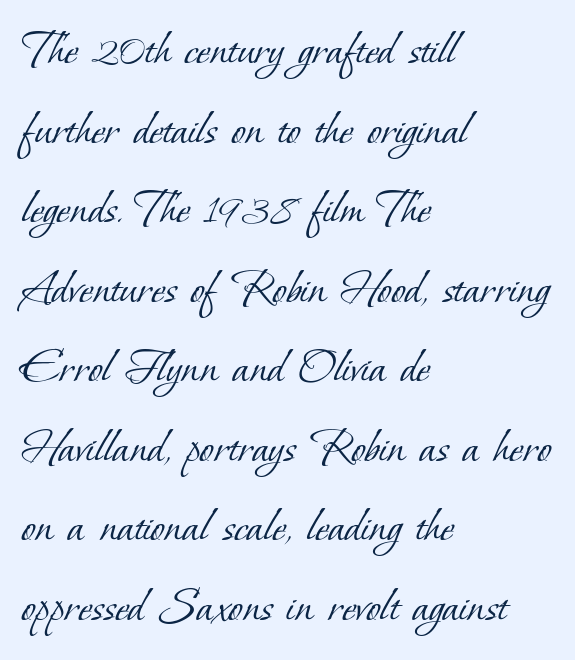
{"serif": "yes", "bold": "no", "weight": "light", "width": "normal", "stroke_contrast": "low", "x_height": "small", "monospaced": "no", "underline": "no", "align": "left", "line_spacing": "normal", "line_spacing_ratio": 1.53, "letter_spacing": "normal", "letter_spacing_em": 0.0, "glyph_px": 52}
